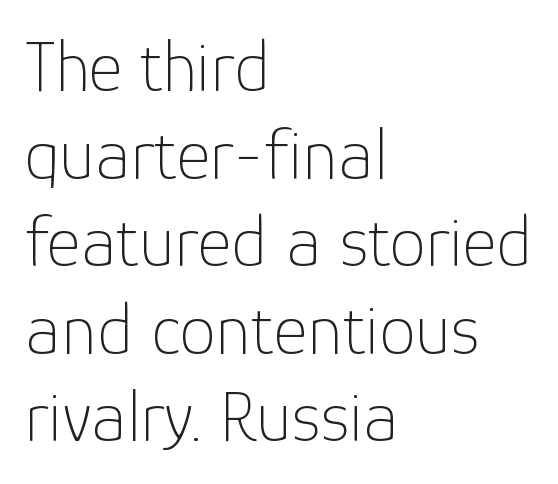
The image shows 73 px thin sans-serif type, upright; set left-aligned, line spacing 1.2x, normal letter spacing, not underlined; low stroke contrast and a medium x-height.
